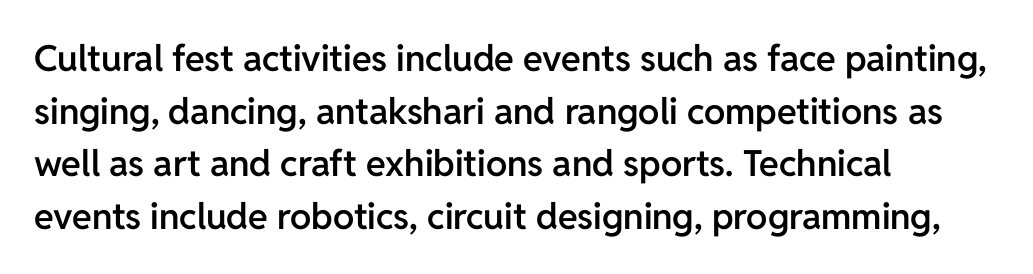
{"serif": "no", "italic": "no", "bold": "semi", "weight": "semibold", "width": "normal", "stroke_contrast": "low", "x_height": "medium", "monospaced": "no", "underline": "no", "align": "left", "line_spacing": "normal", "line_spacing_ratio": 1.46, "letter_spacing": "normal", "letter_spacing_em": 0.0, "glyph_px": 36}
